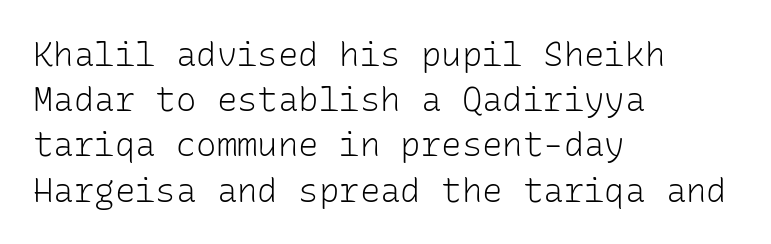
The gap between lines stays unmarked. Successive baselines arrive at the customary interval. These lines are rendered in a fixed-pitch font. Is the block centered? No — it sits flush against the left margin. Is the type heavy? It reads as light-to-regular instead. The line texture is even and compact thanks to regular tracking.
